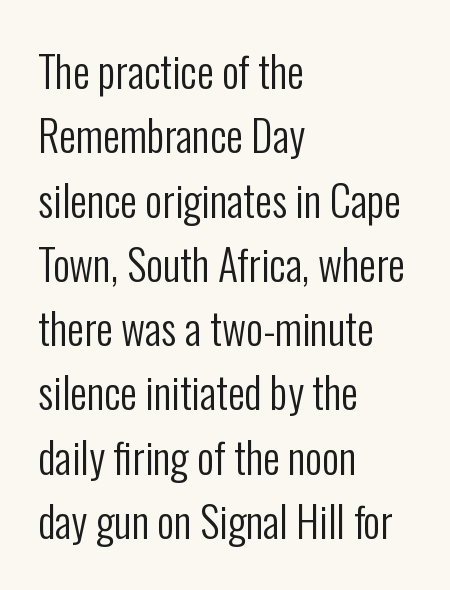
Successive baselines arrive at the customary interval. This is the regular roman posture of the typeface. The horizontal fit of the characters is conventional and even. Weight: in the light-to-regular range. Do the characters align in a grid? No, the font is proportional. Serifs: no, the terminals of the letterforms are clean.
